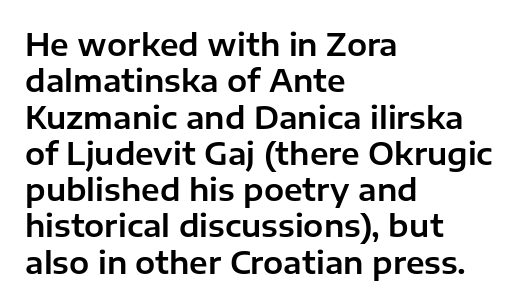
{"serif": "no", "italic": "no", "width": "normal", "stroke_contrast": "low", "x_height": "medium", "monospaced": "no", "underline": "no", "align": "left", "line_spacing_ratio": 1.21, "letter_spacing": "normal", "letter_spacing_em": 0.0, "glyph_px": 30}
